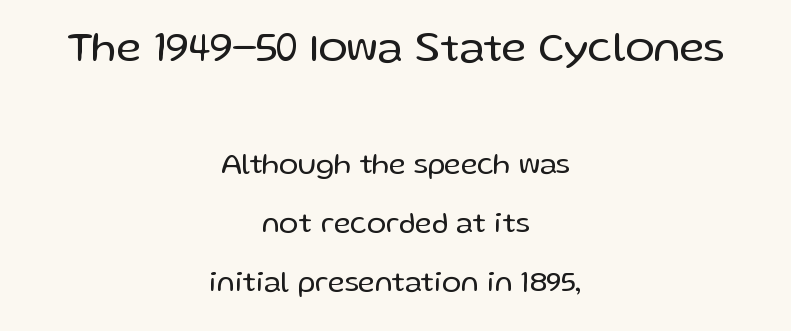
Q: Is the text bold? A: No.
Q: Is the text italic (slanted)? A: No, it is upright.
Q: Is the typeface a serif or a sans-serif typeface? A: Sans-serif.
Q: Is the text underlined? A: No.
Q: How is the paragraph aligned? A: Centered.
Q: Is the spacing between letters normal or unusually wide? A: Normal.
Q: Is the spacing between lines tight, normal or loose? A: Loose.
Q: Which block of text is set in a larger size, the first (top) or the second (bottom)? A: The first (top) one.
Q: Width (condensed, normal, or wide)? A: Normal.
Q: Stroke contrast? A: Low.
Q: x-height? A: Medium.
Q: Monospaced? A: No.
